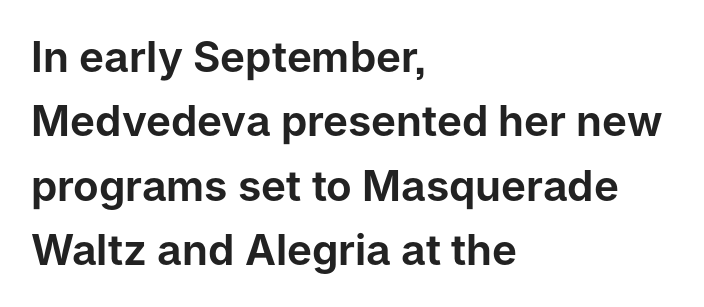
{"serif": "no", "italic": "no", "width": "normal", "stroke_contrast": "low", "x_height": "medium", "monospaced": "no", "underline": "no", "align": "left", "line_spacing": "normal", "line_spacing_ratio": 1.53, "letter_spacing": "normal", "letter_spacing_em": 0.0, "glyph_px": 42}
